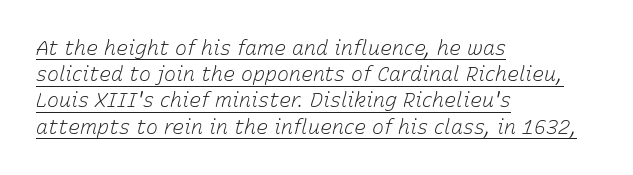
Q: Is the text bold? A: No.
Q: Is the text italic (slanted)? A: Yes, it leans right by about 15 degrees.
Q: Is the text underlined? A: Yes.
Q: How is the paragraph aligned? A: Left-aligned.
Q: Is the spacing between letters normal or unusually wide? A: Normal.
Q: Is the spacing between lines tight, normal or loose? A: Normal.
